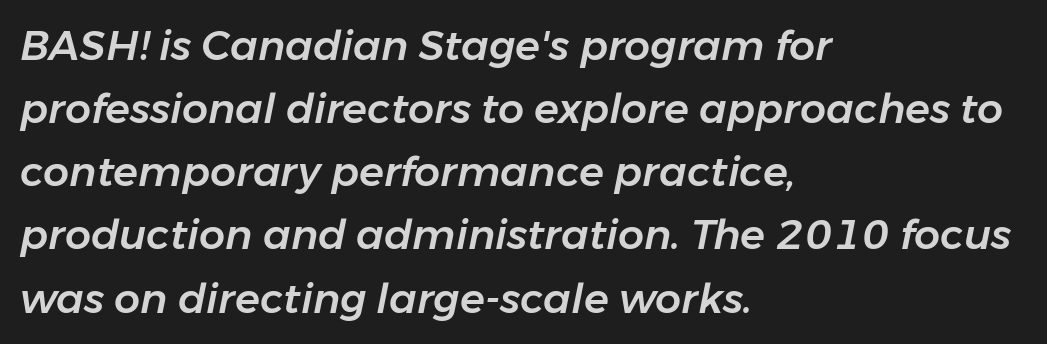
The paragraph has a hard left edge and a soft right edge. Italic: yes, the glyphs are oblique. Anything drawn beneath the words? Only blank space. Looks like regular typesetting: each glyph gets only the width it needs.
